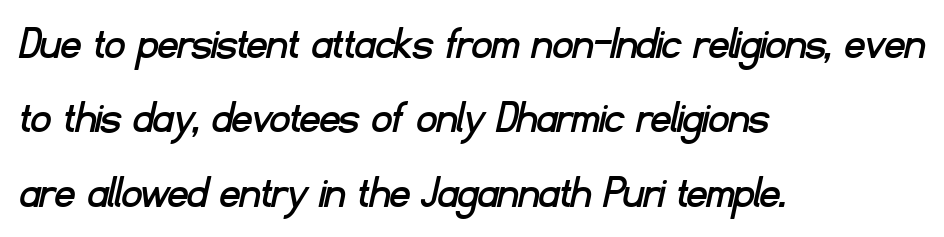
{"serif": "no", "width": "normal", "stroke_contrast": "low", "x_height": "small", "monospaced": "no", "underline": "no", "align": "left", "line_spacing": "normal", "line_spacing_ratio": 1.52, "letter_spacing": "normal", "letter_spacing_em": 0.0, "glyph_px": 49}
